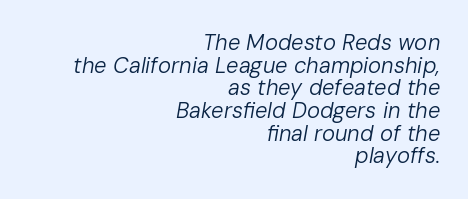
The image shows 22 px text type, italic (leaning right); set right-aligned, tight line spacing (1.03x), normal letter spacing, not underlined.
